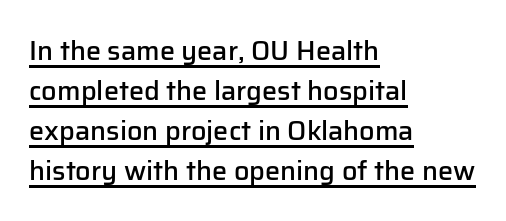
Here the glyphs are tracked normally, forming tight word shapes. Glance below the letters and you will spot a drawn line. The strokes are fattened partway — semibold, not bold. Reading down the block, your eye returns to a fixed left position each line.
